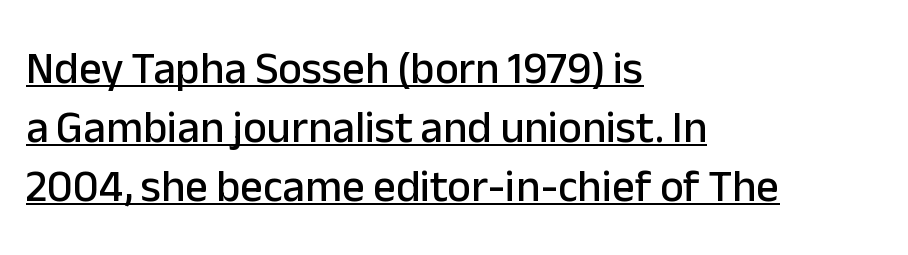
The image shows 45 px sans-serif type, upright; set left-aligned, normal line spacing (1.31x), normal letter spacing, underlined; low stroke contrast and a medium x-height.
